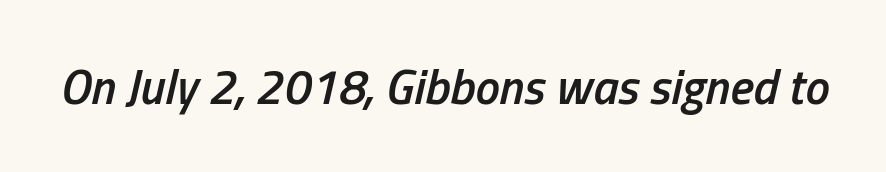
Honestly, the letter spacing is just normal — you wouldn't notice it. Varying glyph widths throughout — classic text-font behaviour. Beneath every word, the page is bare. The glyphs look as if they've been sheared to an angle.
